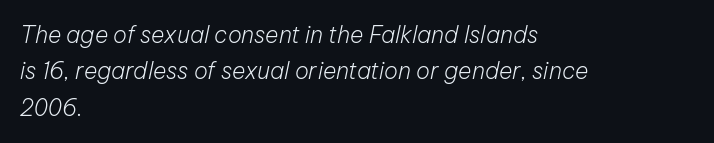
{"italic": "yes", "lean": "right", "slant_degrees": 12, "bold": "no", "underline": "no", "align": "left", "line_spacing": "normal", "line_spacing_ratio": 1.58, "letter_spacing": "normal", "letter_spacing_em": 0.0, "glyph_px": 23}
